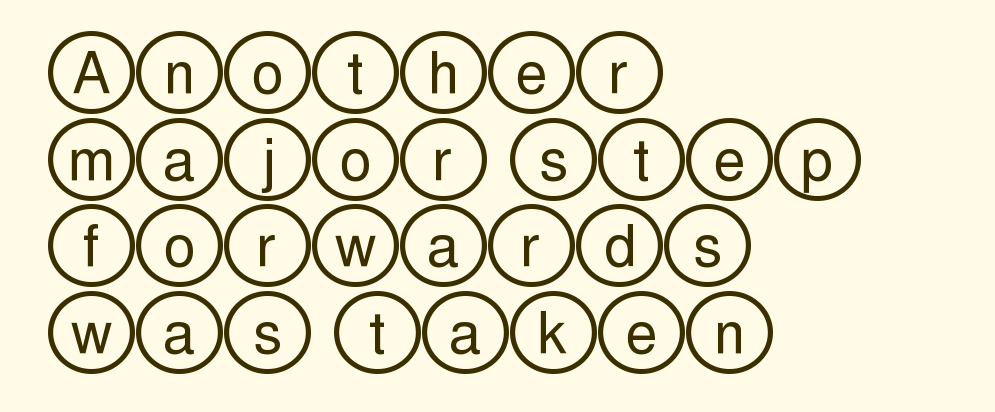
The image shows 57 px wide type, upright; set left-aligned, normal line spacing (1.52x), normal letter spacing, not underlined; a large x-height.
